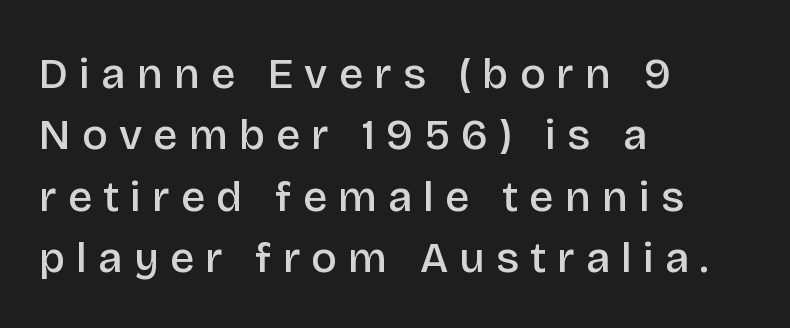
{"serif": "no", "italic": "no", "bold": "semi", "weight": "semibold", "width": "normal", "stroke_contrast": "low", "x_height": "large", "monospaced": "no", "underline": "no", "align": "left", "line_spacing": "normal", "line_spacing_ratio": 1.43, "letter_spacing": "wide", "letter_spacing_em": 0.26, "glyph_px": 43}
